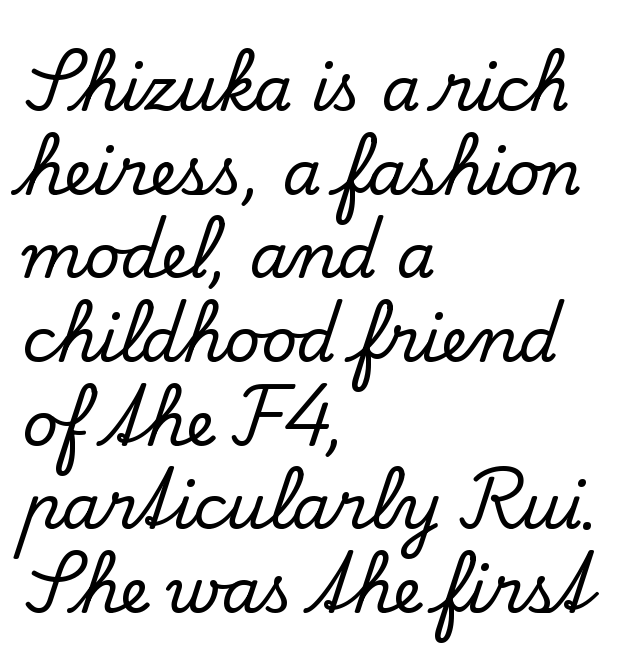
Classification — serif. What's the leading like? Ordinary, nothing unusual. Rule under the text: the space is simply empty. Characters follow at the spacing the type designer built in. A classic flush-left, rag-right setting is used for this passage. Think of a printed novel: that variable character pitch is what you see here.
